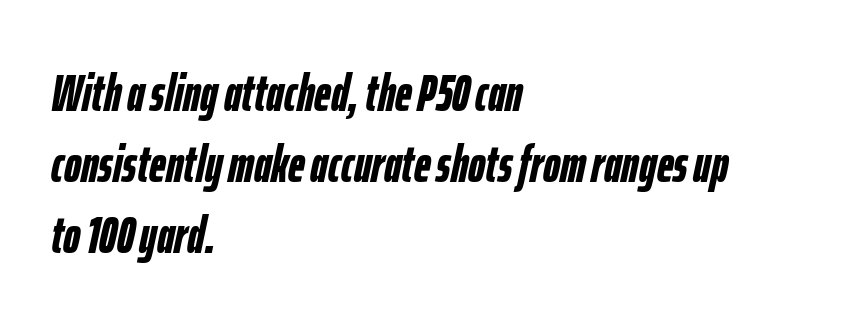
The image shows 52 px semibold, condensed type, italic (leaning right); set left-aligned, normal line spacing (1.37x), normal letter spacing, not underlined; low stroke contrast and a medium x-height.
